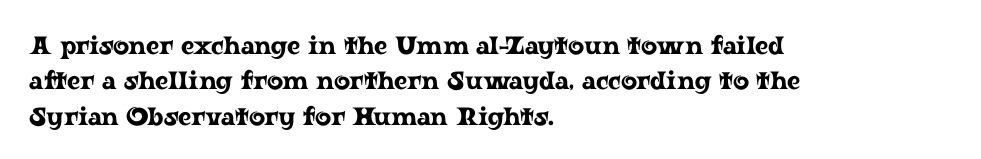
{"italic": "no", "underline": "no", "align": "left", "line_spacing": "normal", "line_spacing_ratio": 1.42, "letter_spacing": "normal", "letter_spacing_em": 0.0, "glyph_px": 25}
